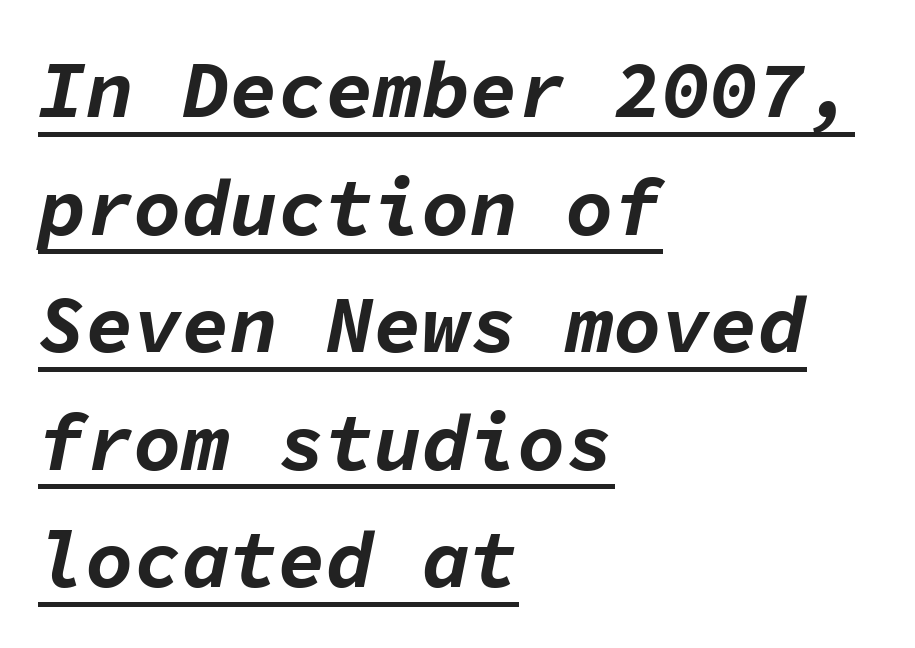
The image shows 80 px bold type, italic (leaning right), monospaced; set left-aligned, normal line spacing (1.47x), normal letter spacing, underlined; low stroke contrast and a medium x-height.
